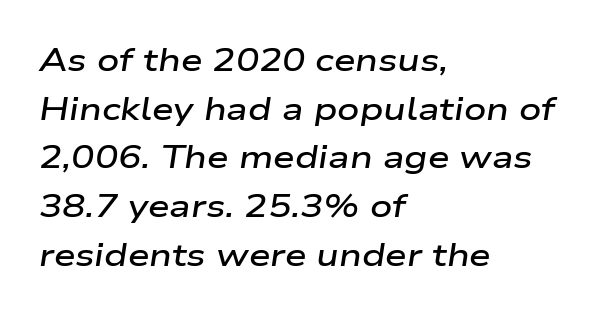
The image shows 31 px semibold, wide type, italic (leaning right); set left-aligned, normal line spacing (1.57x), normal letter spacing, not underlined; low stroke contrast and a medium x-height.
